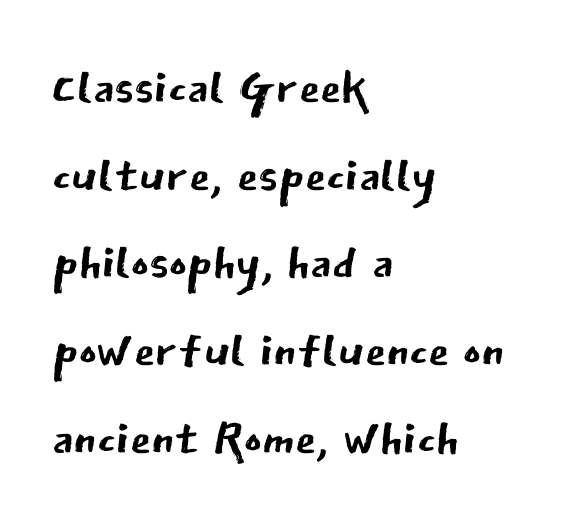
The image shows 68 px regular-weight sans-serif type, upright; set left-aligned, normal line spacing (1.29x), normal letter spacing, not underlined; low stroke contrast and a medium x-height.
